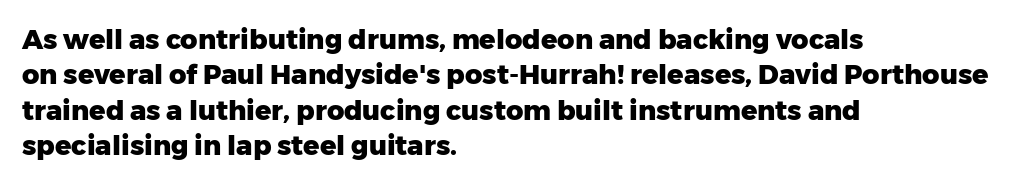
{"italic": "no", "bold": "yes", "underline": "no", "align": "left", "line_spacing": "normal", "line_spacing_ratio": 1.31, "letter_spacing": "normal", "letter_spacing_em": 0.0, "glyph_px": 27}
